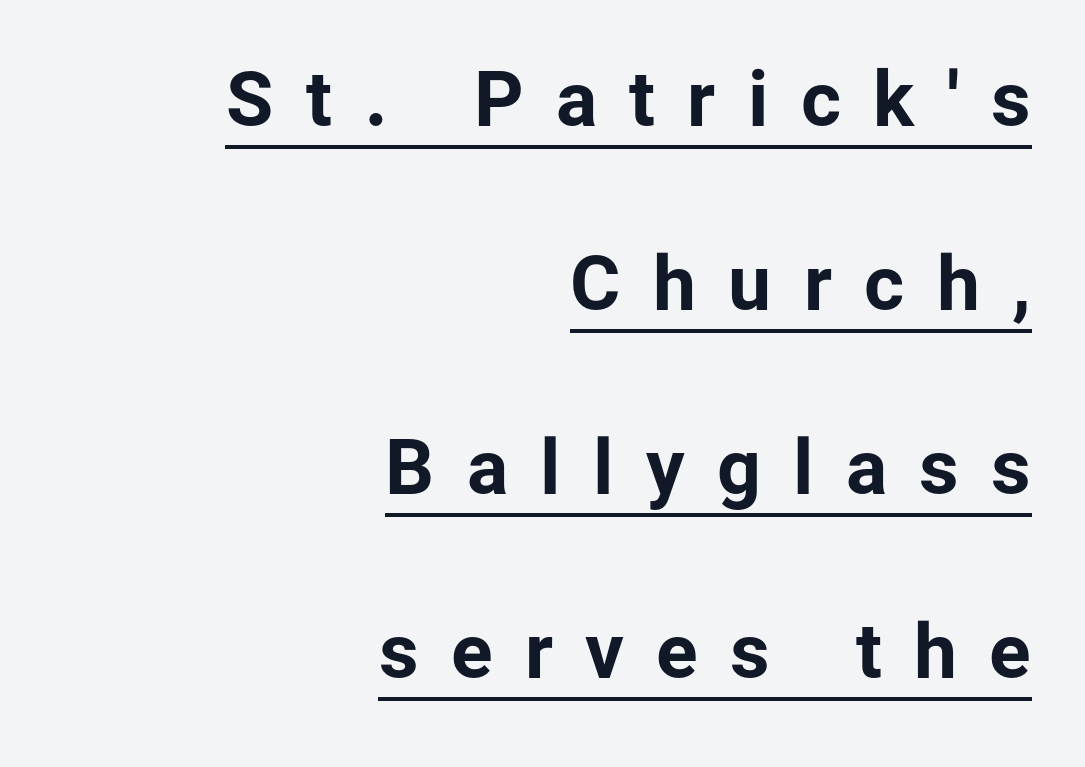
{"serif": "no", "italic": "no", "bold": "yes", "weight": "bold", "width": "normal", "stroke_contrast": "low", "x_height": "medium", "monospaced": "no", "underline": "yes", "align": "right", "line_spacing": "loose", "line_spacing_ratio": 2.39, "letter_spacing": "wide", "letter_spacing_em": 0.42, "glyph_px": 77}
